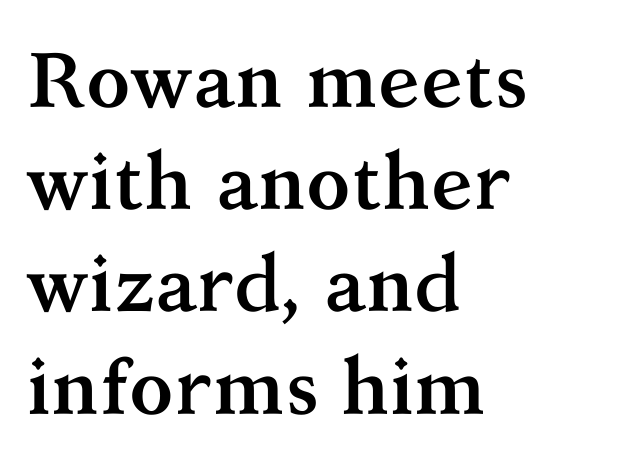
Q: Is the text bold? A: Yes.
Q: Is the text italic (slanted)? A: No, it is upright.
Q: Is the typeface a serif or a sans-serif typeface? A: Serif.
Q: Is the text underlined? A: No.
Q: How is the paragraph aligned? A: Left-aligned.
Q: Is the spacing between letters normal or unusually wide? A: Normal.
Q: Is the spacing between lines tight, normal or loose? A: Normal.
Q: Width (condensed, normal, or wide)? A: Normal.
Q: Stroke contrast? A: Medium.
Q: x-height? A: Medium.
Q: Monospaced? A: No.
